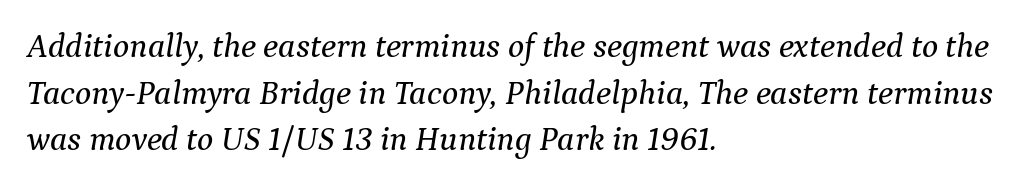
{"serif": "yes", "italic": "yes", "lean": "right", "slant_degrees": 9, "width": "normal", "stroke_contrast": "medium", "x_height": "medium", "monospaced": "no", "underline": "no", "align": "left", "line_spacing": "normal", "line_spacing_ratio": 1.37, "letter_spacing": "normal", "letter_spacing_em": 0.0, "glyph_px": 34}
